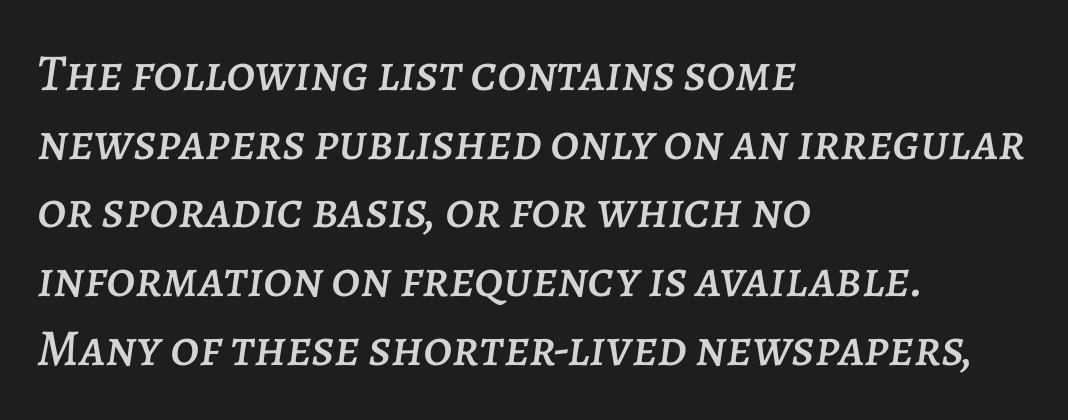
{"italic": "yes", "lean": "right", "slant_degrees": 7, "width": "normal", "stroke_contrast": "low", "x_height": "large", "monospaced": "no", "underline": "no", "align": "left", "line_spacing": "normal", "line_spacing_ratio": 1.32, "letter_spacing": "normal", "letter_spacing_em": 0.0, "glyph_px": 52}
